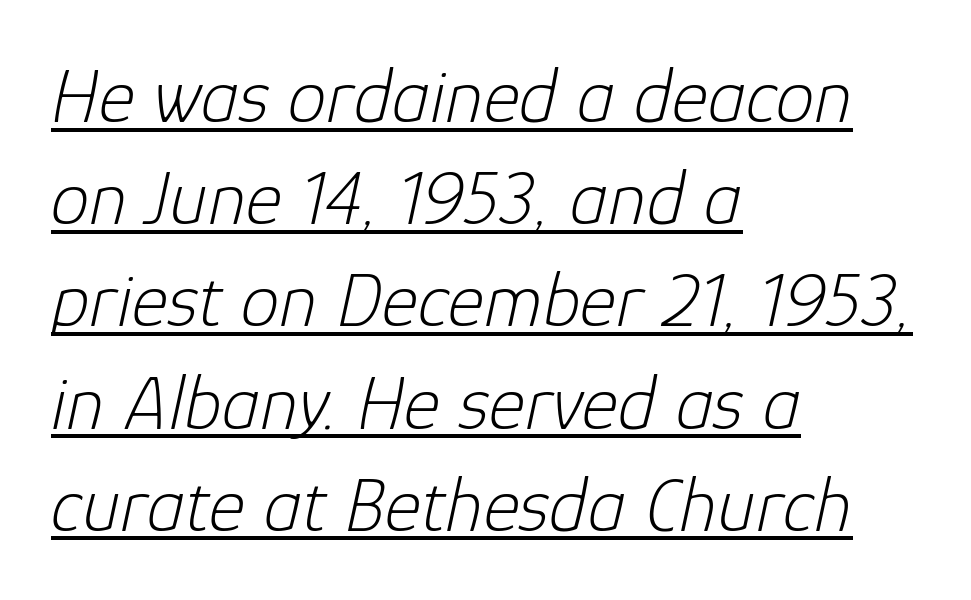
{"italic": "yes", "lean": "right", "slant_degrees": 12, "bold": "no", "weight": "light", "width": "normal", "stroke_contrast": "low", "x_height": "medium", "monospaced": "no", "underline": "yes", "align": "left", "line_spacing": "normal", "line_spacing_ratio": 1.31, "letter_spacing": "normal", "letter_spacing_em": 0.0, "glyph_px": 78}
